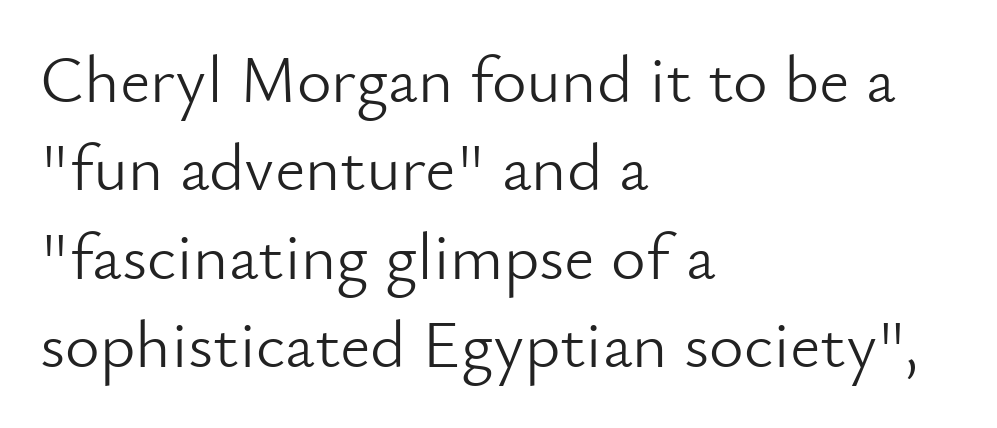
The rendering shows plain stroke endings on the letterforms — a sans-serif design. The font sits on the lighter half of the weight spectrum, regular included. The paragraph shown leans on its left margin. Type without underlining. The tracking reads as untouched default to a designer's eye.
